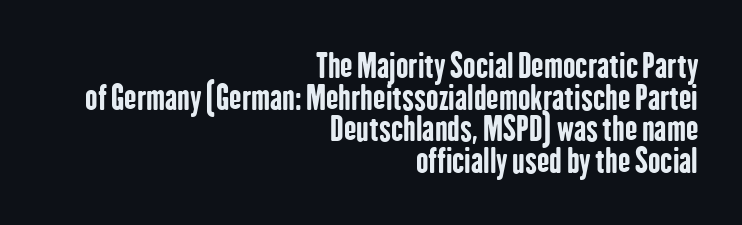
Q: Is the text bold? A: Yes.
Q: Is the text italic (slanted)? A: No, it is upright.
Q: Is the typeface a serif or a sans-serif typeface? A: Sans-serif.
Q: Is the text underlined? A: No.
Q: How is the paragraph aligned? A: Right-aligned.
Q: Is the spacing between letters normal or unusually wide? A: Normal.
Q: Is the spacing between lines tight, normal or loose? A: Tight.
Q: Width (condensed, normal, or wide)? A: Condensed.
Q: Stroke contrast? A: Low.
Q: x-height? A: Medium.
Q: Monospaced? A: No.
